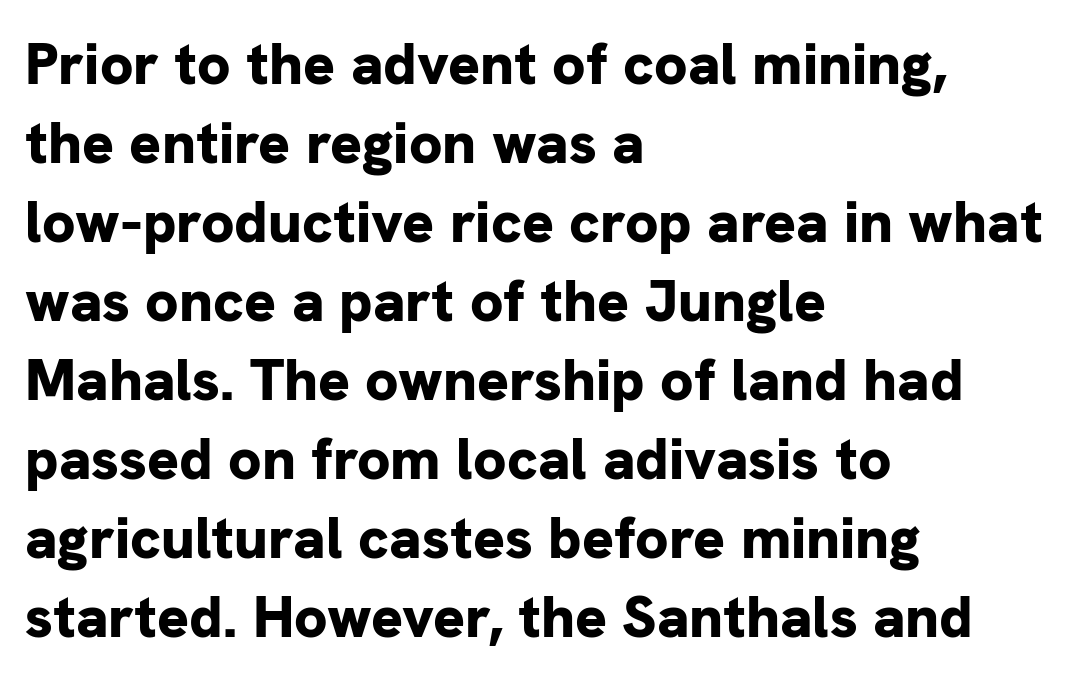
Emphasis by weight is at full strength: bold. How would I describe the line gaps? Plain and ordinary. You could call the tracking neutral — neither tight nor loose. Classification — sans serif. Check the space under the baseline: it is left empty. Character widths vary here, with narrow letters taking less room than wide ones.
